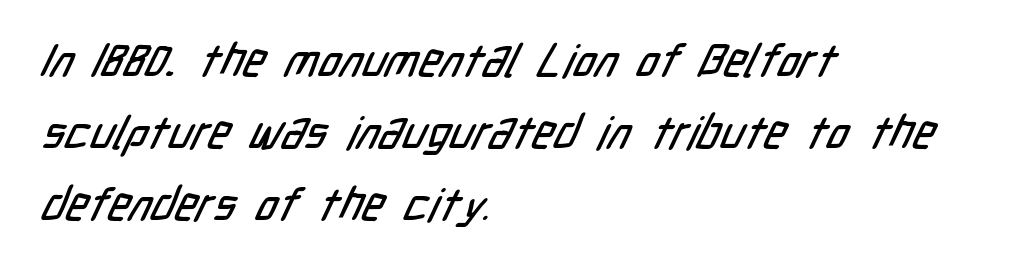
The image shows 46 px condensed sans-serif type; set left-aligned, normal line spacing (1.56x), normal letter spacing, not underlined; low stroke contrast and a medium x-height.
